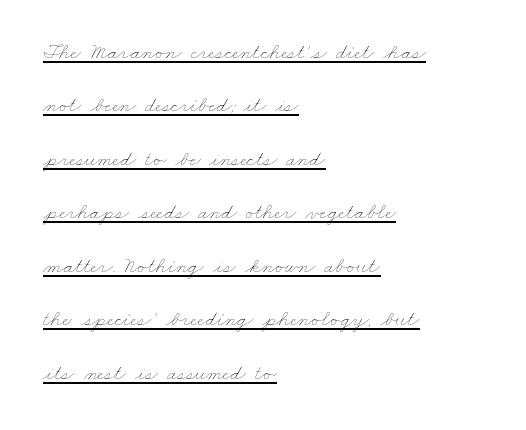
The image shows 22 px text type; set left-aligned, loose line spacing (2.43x), normal letter spacing, underlined.
